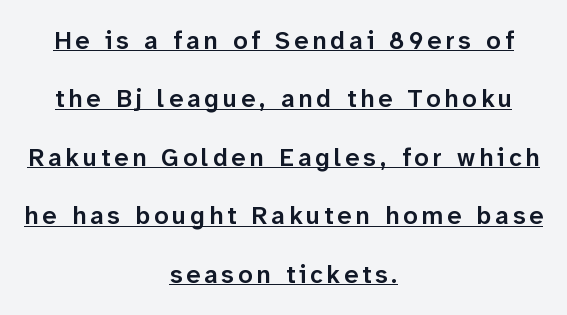
{"italic": "no", "bold": "semi", "underline": "yes", "align": "center", "line_spacing": "loose", "line_spacing_ratio": 2.34, "glyph_px": 25}
